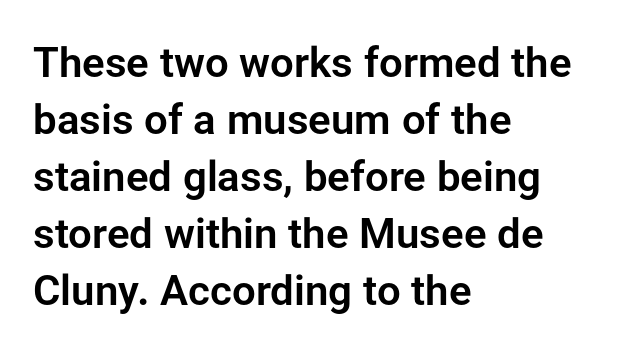
The image shows 42 px sans-serif type, upright; set left-aligned, normal line spacing (1.36x), normal letter spacing, not underlined; low stroke contrast and a medium x-height.
